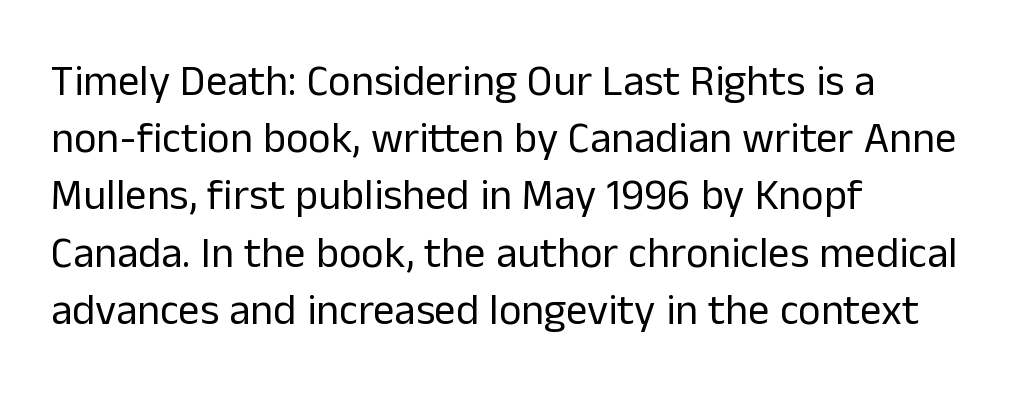
Nothing heavy about these letters — not bold at all. Honestly, there is no underline to notice here at all. Is there any slant? The stems are plumb. Look at the tracking — it's just the regular setting, nothing added. The rag falls on the right side of this text block.
